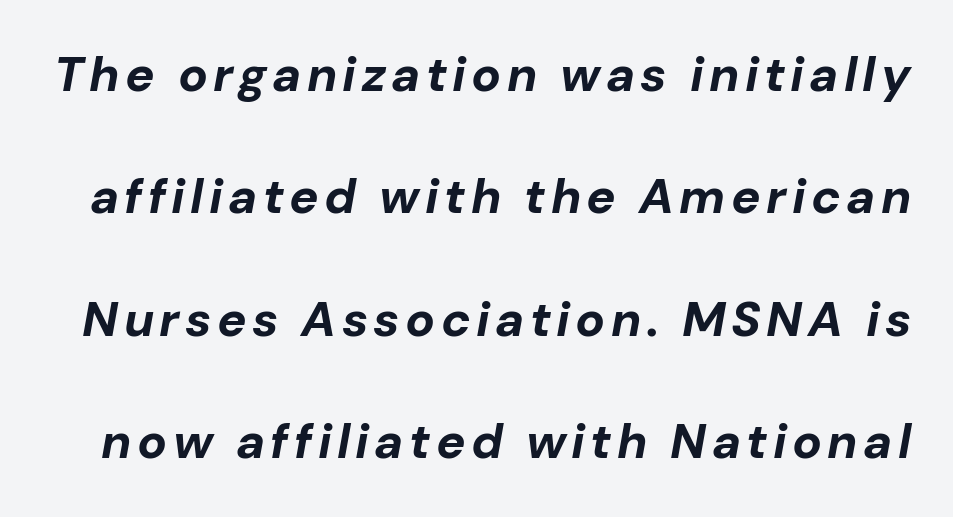
The image shows 49 px bold type, italic (leaning right); set loose line spacing (2.5x), not underlined; low stroke contrast and a medium x-height.
